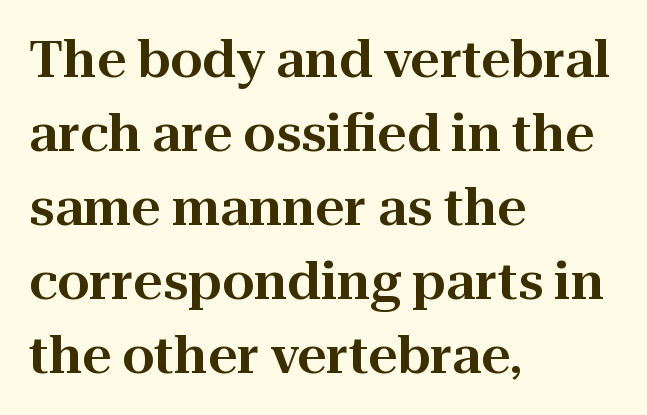
The image shows 51 px serif type, upright; set left-aligned, normal line spacing (1.45x), normal letter spacing, not underlined; high stroke contrast and a medium x-height.
